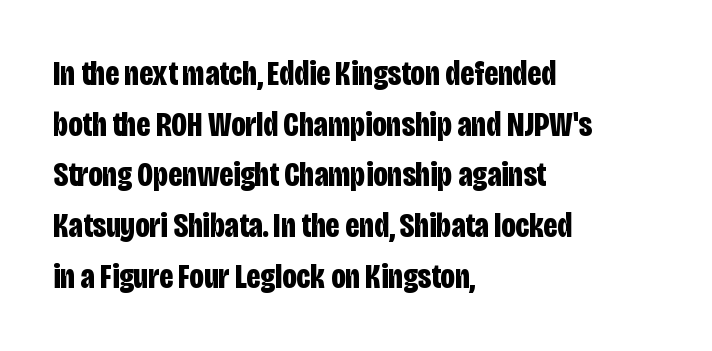
The words here are not underlined. Typesetter's note: full bold, strokes at maximum text heaviness. Italic? Not at all — the glyphs are vertical. Looks like regular typesetting: each glyph gets only the width it needs.
